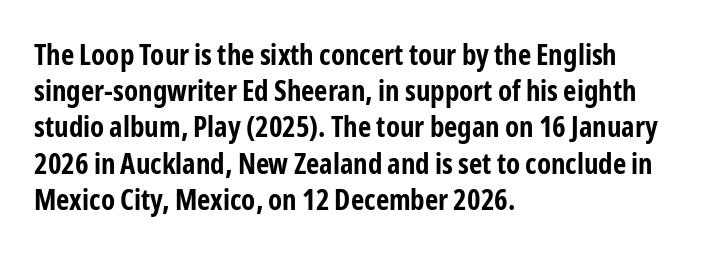
The image shows 29 px bold, condensed sans-serif type, upright; set left-aligned, normal line spacing (1.25x), normal letter spacing, not underlined; low stroke contrast and a medium x-height.
